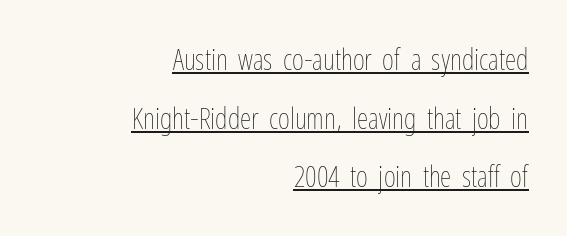
{"italic": "no", "bold": "no", "weight": "thin", "width": "condensed", "stroke_contrast": "low", "x_height": "medium", "monospaced": "no", "underline": "yes", "align": "right", "line_spacing": "loose", "line_spacing_ratio": 2.02, "letter_spacing": "normal", "letter_spacing_em": 0.0, "glyph_px": 29}
